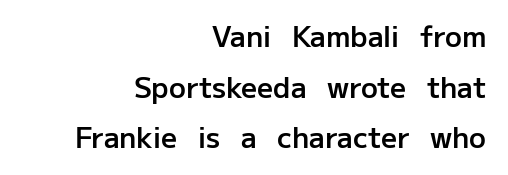
Unmarked baselines from the first word to the last. The typesetter chose a ragged-left arrangement here. You could call the tracking neutral — neither tight nor loose. No italicization has been applied; the sample stays upright.
